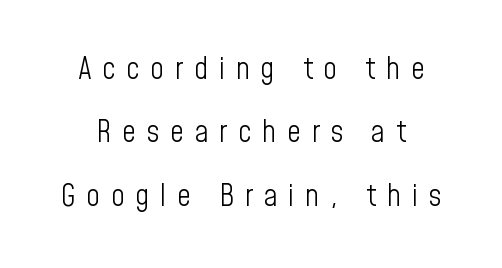
The image shows 30 px light, condensed sans-serif type, upright; set loose line spacing (2.11x), unusually wide letter spacing (+0.36 em), not underlined; low stroke contrast and a medium x-height.
